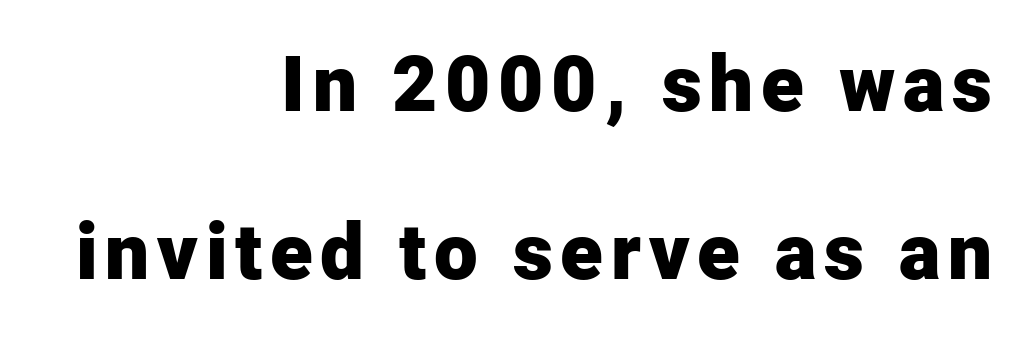
The specimen omits any rule beneath the text block's lines. The typesetting leans heavy: a genuine bold. Characters remain perfectly vertical along every line. This sample trades compactness for vertical openness between lines.
